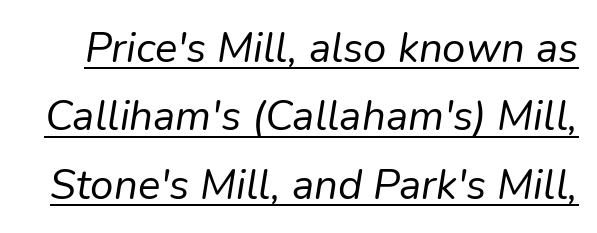
{"italic": "yes", "lean": "right", "slant_degrees": 9, "bold": "no", "weight": "regular", "width": "normal", "stroke_contrast": "low", "x_height": "medium", "monospaced": "no", "underline": "yes", "line_spacing": "normal", "line_spacing_ratio": 1.63, "letter_spacing": "normal", "letter_spacing_em": 0.0, "glyph_px": 42}
